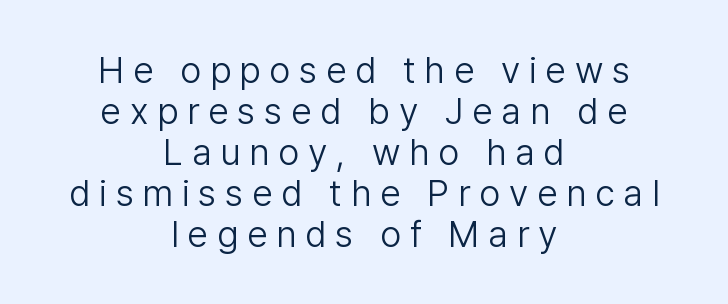
Varying glyph widths throughout — classic text-font behaviour. Is the letter spacing exaggerated? Yes — the characters are pushed far apart. A typesetter would mark this as roman, not italic. You could barely slide anything between these rows.
